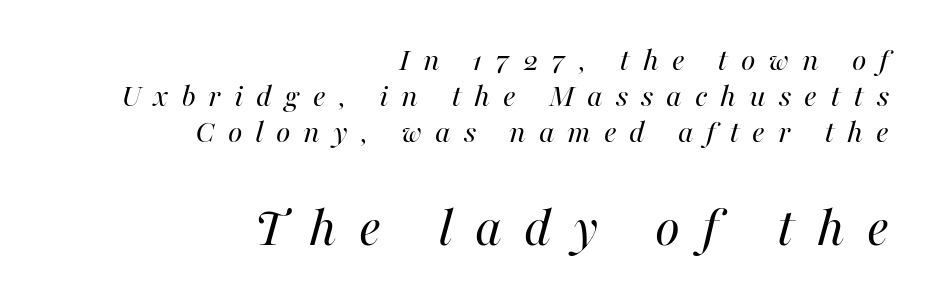
{"italic": "yes", "lean": "right", "slant_degrees": 16, "bold": "no", "weight": "regular", "width": "normal", "stroke_contrast": "high", "x_height": "medium", "monospaced": "no", "underline": "no", "align": "right", "line_spacing": "tight", "line_spacing_ratio": 1.09, "letter_spacing": "wide", "letter_spacing_em": 0.39, "larger_block": "second", "size_ratio": 1.73, "glyph_px": 57}
